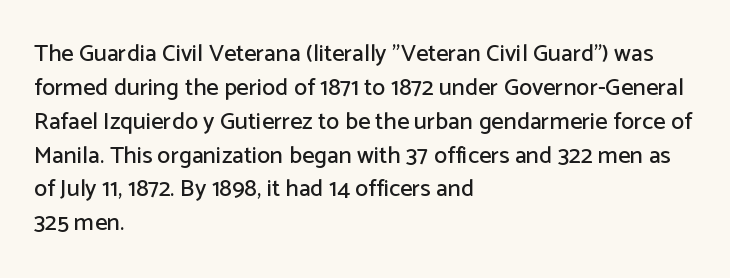
Here the glyphs are tracked normally, forming tight word shapes. A typesetter would call this leading conventional body-copy spacing. Descenders hang freely into open space. Typeset ragged right — the left edge is the straight one. Posture: upright roman.
